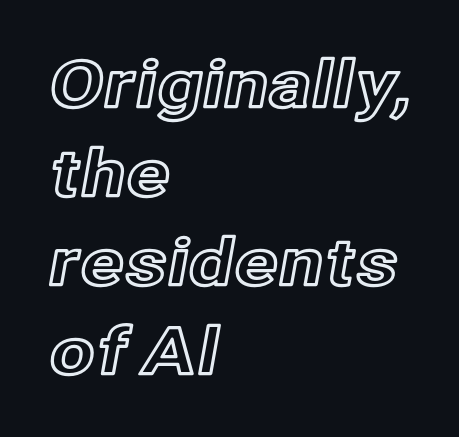
Q: Is the text italic (slanted)? A: Yes.
Q: Is the text underlined? A: No.
Q: How is the paragraph aligned? A: Left-aligned.
Q: Is the spacing between letters normal or unusually wide? A: Normal.
Q: Is the spacing between lines tight, normal or loose? A: Normal.
Q: Width (condensed, normal, or wide)? A: Normal.
Q: x-height? A: Medium.
Q: Monospaced? A: No.
